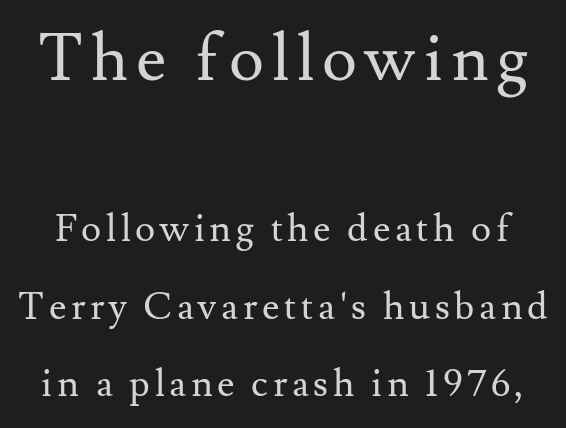
Q: Is the text bold? A: No.
Q: Is the text italic (slanted)? A: No, it is upright.
Q: Is the typeface a serif or a sans-serif typeface? A: Serif.
Q: Is the text underlined? A: No.
Q: Is the spacing between lines tight, normal or loose? A: Loose.
Q: Which block of text is set in a larger size, the first (top) or the second (bottom)? A: The first (top) one.
Q: Width (condensed, normal, or wide)? A: Normal.
Q: Stroke contrast? A: Medium.
Q: x-height? A: Small.
Q: Monospaced? A: No.
